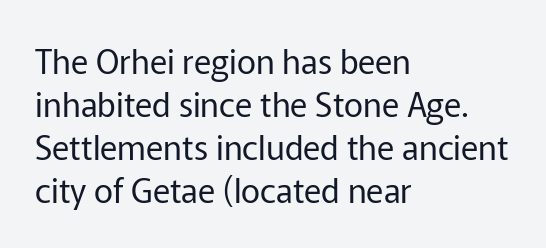
Reading down the block, your eye returns to a fixed left position each line. The type sits square on the baseline with zero lean. Rows of type keep a routine distance in the vertical direction. Tracking value appears to be zero — textbook default spacing.
